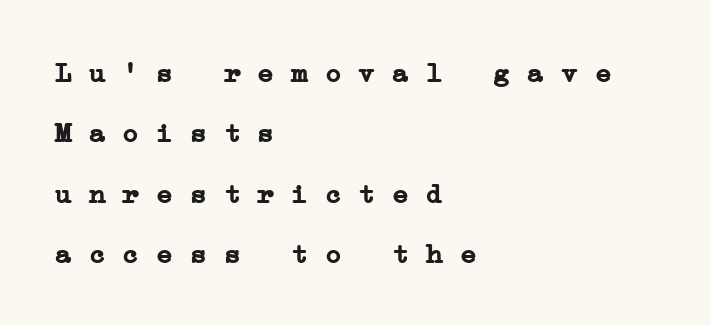
Q: Is the text bold? A: Yes.
Q: Is the typeface a serif or a sans-serif typeface? A: Serif.
Q: Is the text underlined? A: No.
Q: How is the paragraph aligned? A: Left-aligned.
Q: Is the spacing between letters normal or unusually wide? A: Normal.
Q: Is the spacing between lines tight, normal or loose? A: Loose.
Q: Width (condensed, normal, or wide)? A: Wide.
Q: Stroke contrast? A: Low.
Q: x-height? A: Medium.
Q: Monospaced? A: Yes.
